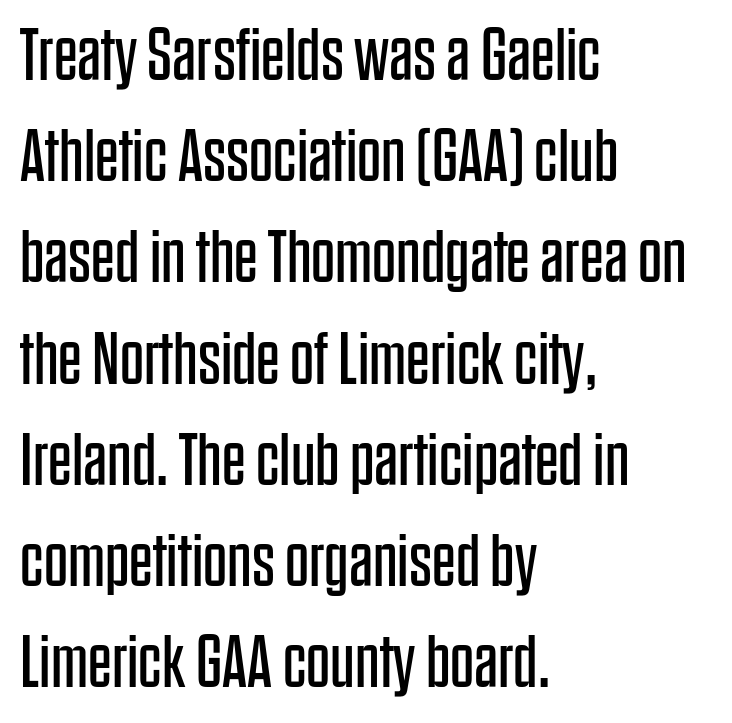
The image shows 75 px regular-weight, condensed sans-serif type, upright; set left-aligned, normal line spacing (1.35x), normal letter spacing, not underlined; low stroke contrast and a large x-height.
